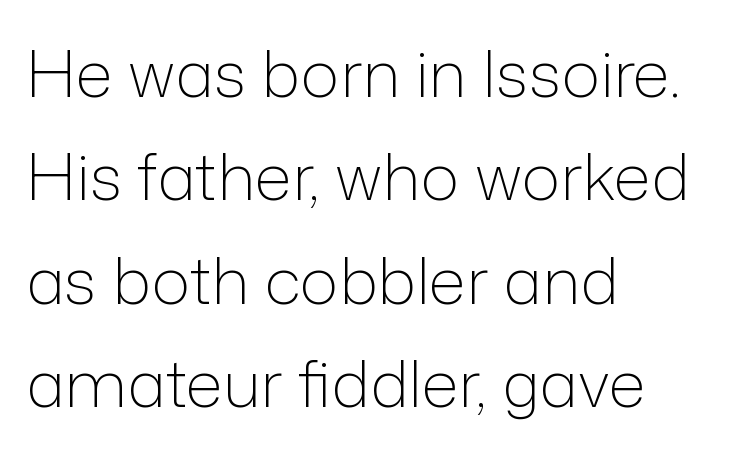
{"serif": "no", "italic": "no", "bold": "no", "weight": "light", "width": "normal", "stroke_contrast": "low", "x_height": "medium", "monospaced": "no", "underline": "no", "align": "left", "line_spacing": "normal", "line_spacing_ratio": 1.59, "letter_spacing": "normal", "letter_spacing_em": 0.0, "glyph_px": 65}
